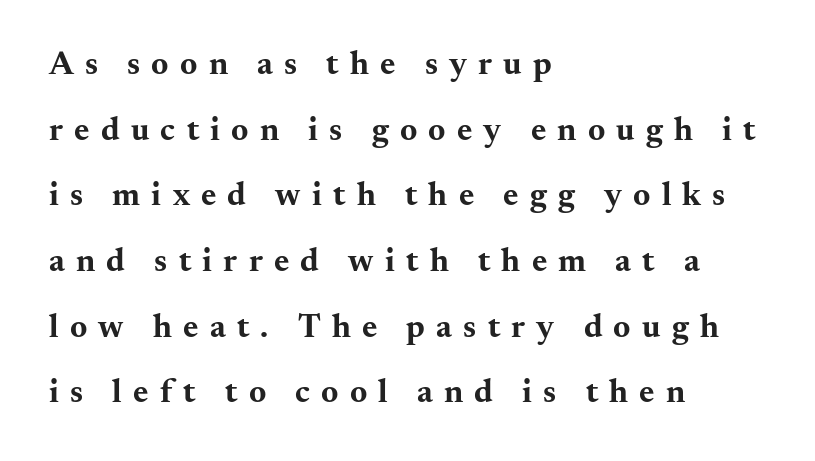
The image shows 33 px bold, wide serif type, upright; set left-aligned, loose line spacing (1.99x), unusually wide letter spacing (+0.34 em), not underlined; medium stroke contrast and a small x-height.
